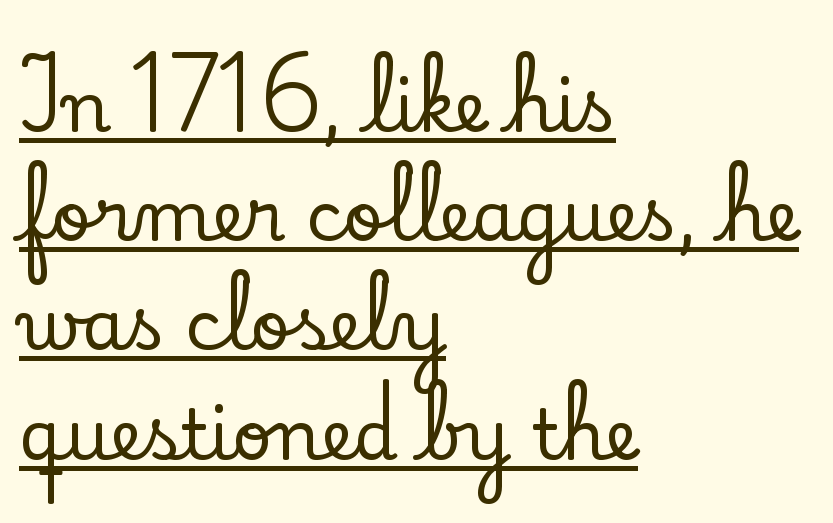
{"serif": "yes", "italic": "no", "width": "normal", "stroke_contrast": "low", "x_height": "small", "monospaced": "no", "underline": "yes", "align": "left", "line_spacing": "normal", "line_spacing_ratio": 1.56, "letter_spacing": "normal", "letter_spacing_em": 0.0, "glyph_px": 70}
